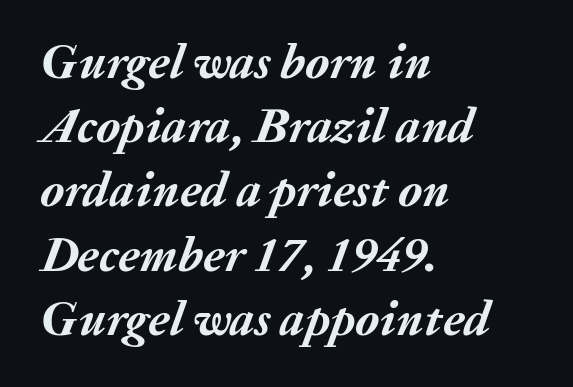
Q: Is the text bold? A: Yes.
Q: Is the text italic (slanted)? A: Yes, it leans right by about 20 degrees.
Q: Is the text underlined? A: No.
Q: How is the paragraph aligned? A: Left-aligned.
Q: Is the spacing between letters normal or unusually wide? A: Normal.
Q: Is the spacing between lines tight, normal or loose? A: Normal.
Q: Width (condensed, normal, or wide)? A: Normal.
Q: Stroke contrast? A: Medium.
Q: x-height? A: Medium.
Q: Monospaced? A: No.
